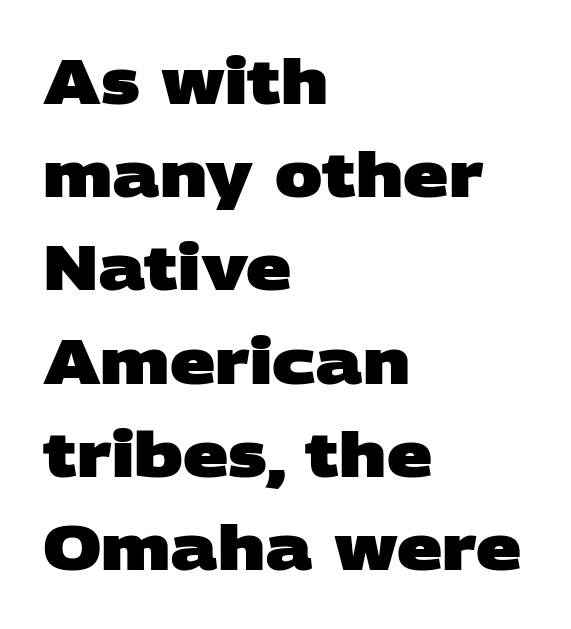
The image shows 63 px heavy, wide sans-serif type; set left-aligned, normal line spacing (1.48x), normal letter spacing, not underlined; low stroke contrast and a large x-height.
